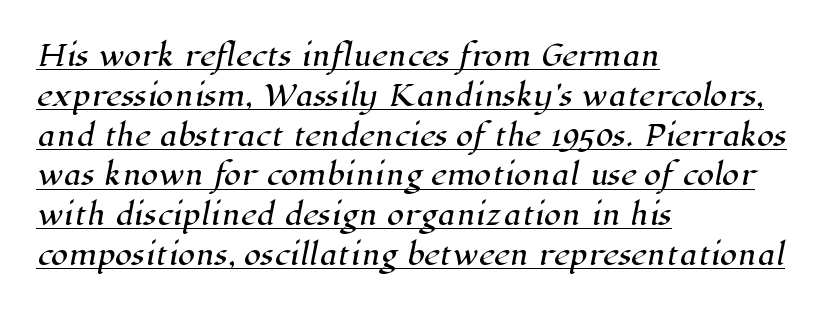
Where is the straight margin? On the left. The rows are spaced the way most documents space them. Proportional: the letters do not fall into vertical columns. Has an underline been added? It has. The gaps between neighbouring characters are ordinary and unremarkable.
